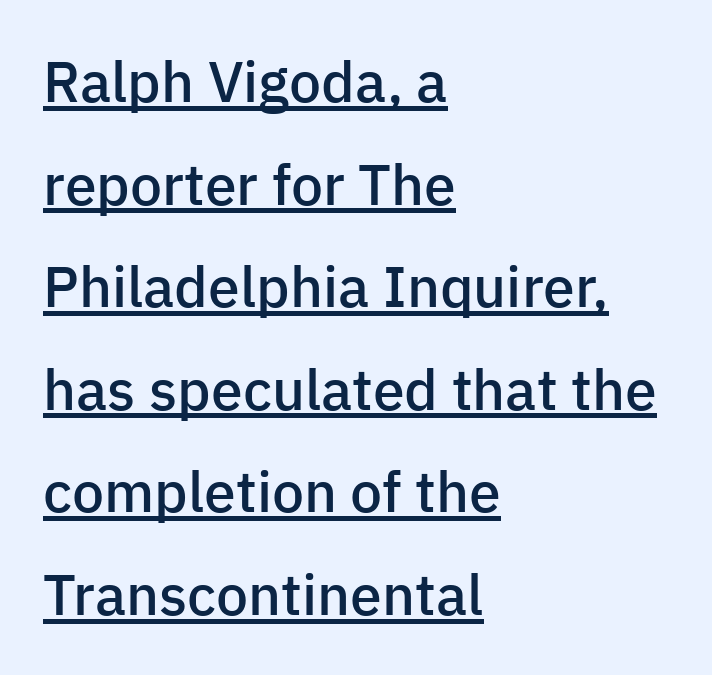
Q: Is the text bold? A: Semi-bold.
Q: Is the text italic (slanted)? A: No, it is upright.
Q: Is the typeface a serif or a sans-serif typeface? A: Sans-serif.
Q: Is the text underlined? A: Yes.
Q: How is the paragraph aligned? A: Left-aligned.
Q: Is the spacing between letters normal or unusually wide? A: Normal.
Q: Width (condensed, normal, or wide)? A: Normal.
Q: Stroke contrast? A: Low.
Q: x-height? A: Medium.
Q: Monospaced? A: No.
